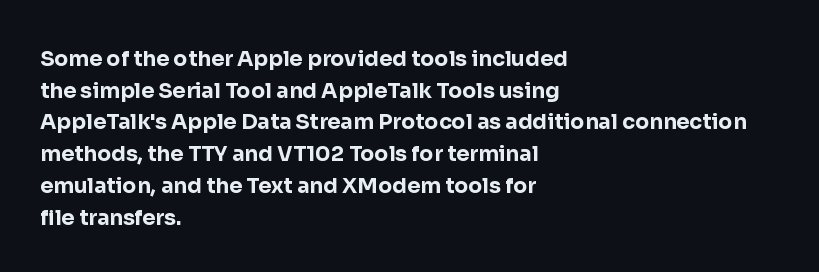
This is roman type, the default non-slanted kind. Observe the ordinary spacing: letters are neighbours, not strangers. The space between consecutive lines is moderate. Leftover space on each line is placed entirely after the last word. The string is rendered with underlining switched off. What weight is shown? A full bold with thick strokes.
